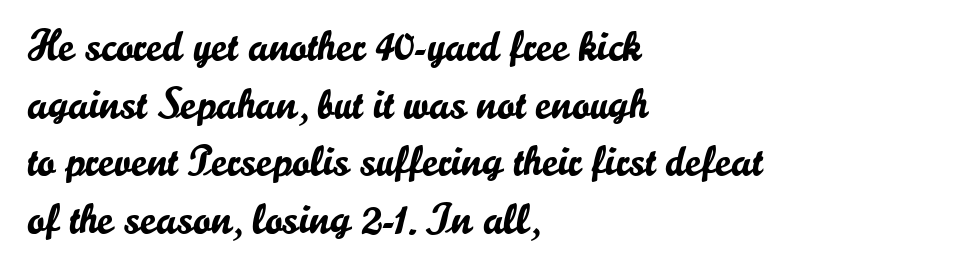
Q: Is the text italic (slanted)? A: Yes.
Q: Is the typeface a serif or a sans-serif typeface? A: Sans-serif.
Q: Is the text underlined? A: No.
Q: How is the paragraph aligned? A: Left-aligned.
Q: Is the spacing between letters normal or unusually wide? A: Normal.
Q: Is the spacing between lines tight, normal or loose? A: Normal.
Q: Width (condensed, normal, or wide)? A: Normal.
Q: Stroke contrast? A: Low.
Q: x-height? A: Small.
Q: Monospaced? A: No.
